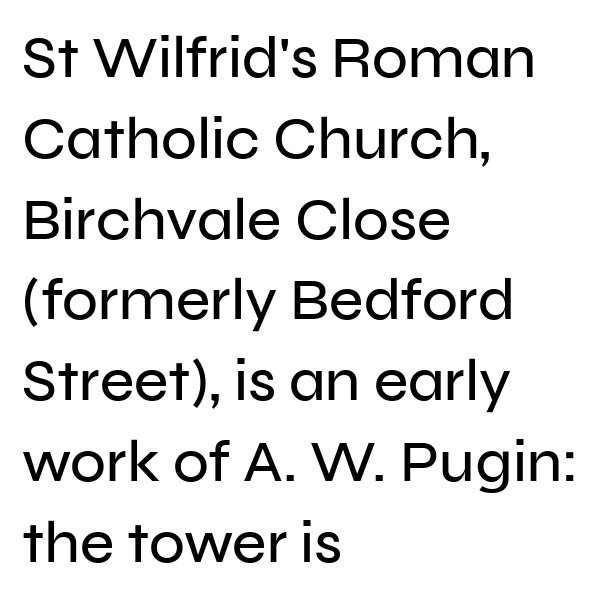
The image shows 59 px sans-serif type, upright; set left-aligned, normal line spacing (1.37x), normal letter spacing, not underlined; low stroke contrast and a medium x-height.
